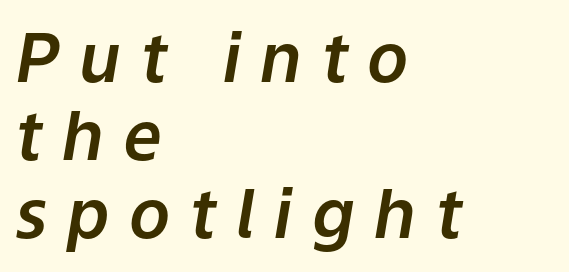
The image shows 68 px text type, italic (leaning right); set left-aligned, tight line spacing (1.15x), unusually wide letter spacing (+0.29 em), not underlined; low stroke contrast and a medium x-height.
